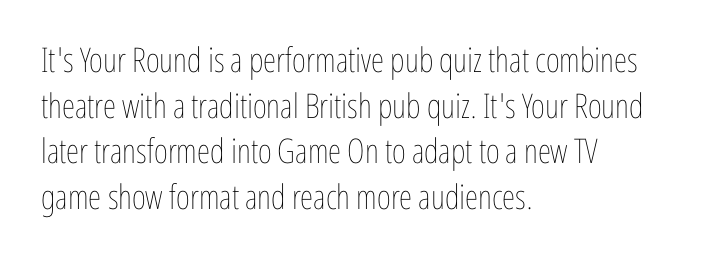
Q: Is the text bold? A: No.
Q: Is the text italic (slanted)? A: No, it is upright.
Q: Is the text underlined? A: No.
Q: How is the paragraph aligned? A: Left-aligned.
Q: Is the spacing between letters normal or unusually wide? A: Normal.
Q: Is the spacing between lines tight, normal or loose? A: Normal.
Q: Width (condensed, normal, or wide)? A: Condensed.
Q: Stroke contrast? A: Low.
Q: x-height? A: Medium.
Q: Monospaced? A: No.
